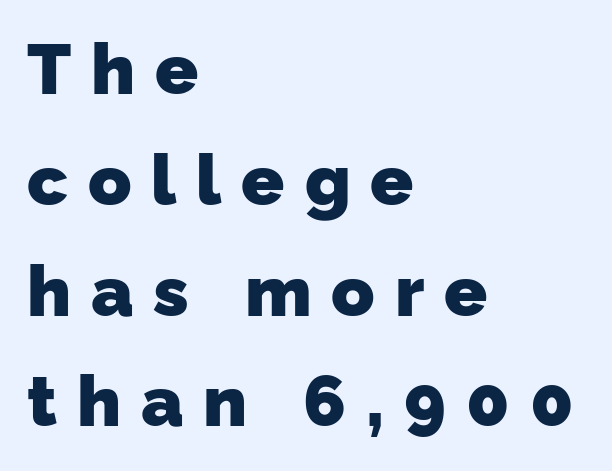
Q: Is the text bold? A: Yes.
Q: Is the typeface a serif or a sans-serif typeface? A: Sans-serif.
Q: Is the text underlined? A: No.
Q: How is the paragraph aligned? A: Left-aligned.
Q: Is the spacing between letters normal or unusually wide? A: Unusually wide.
Q: Is the spacing between lines tight, normal or loose? A: Normal.
Q: Width (condensed, normal, or wide)? A: Normal.
Q: Stroke contrast? A: Low.
Q: x-height? A: Medium.
Q: Monospaced? A: No.
